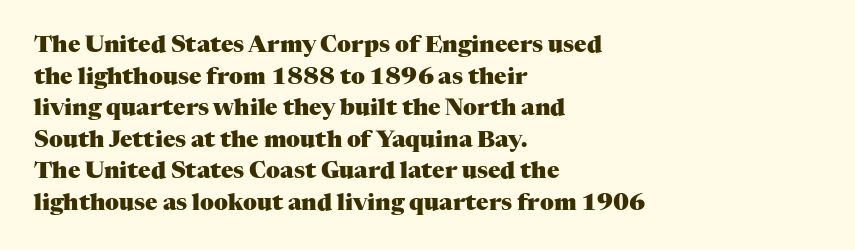
One glance says typical: line gaps are just what's usual. The letters stand upright; this is a roman face. These lines stack with their left ends in a neat column. Bold? Absolutely — the strokes are thick and heavy.
